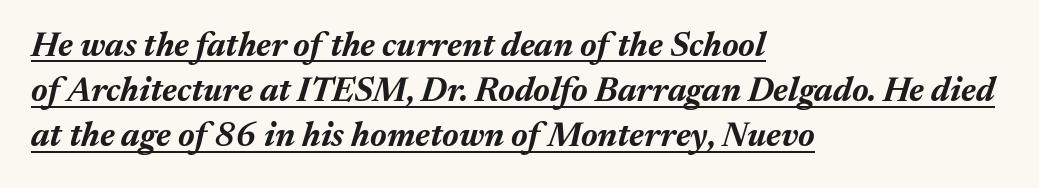
The typesetter has applied underlining to the passage shown. Caption: bold face, heavy strokes. Regarding leading, the lines here are spaced in the standard way. There is no visible air inserted between adjacent glyphs. A typesetter would call this proportional, since set widths differ per character.
